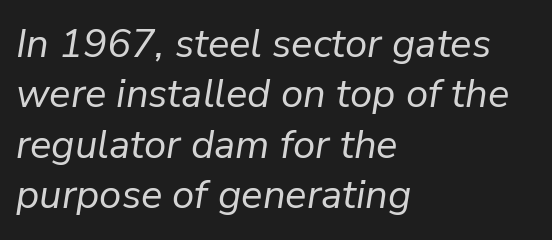
Q: Is the text bold? A: No.
Q: Is the text italic (slanted)? A: Yes, it leans right by about 9 degrees.
Q: Is the text underlined? A: No.
Q: How is the paragraph aligned? A: Left-aligned.
Q: Is the spacing between letters normal or unusually wide? A: Normal.
Q: Is the spacing between lines tight, normal or loose? A: Normal.
Q: Width (condensed, normal, or wide)? A: Normal.
Q: Stroke contrast? A: Low.
Q: x-height? A: Medium.
Q: Monospaced? A: No.
